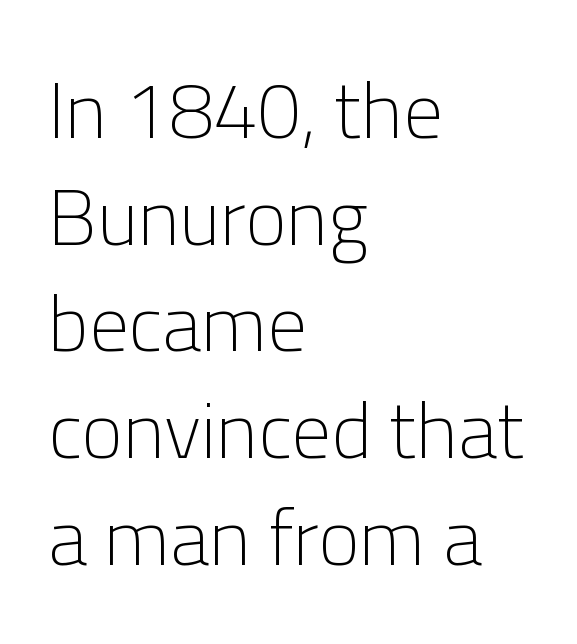
The image shows 79 px light sans-serif type, upright; set left-aligned, normal line spacing (1.35x), normal letter spacing, not underlined; low stroke contrast and a medium x-height.
